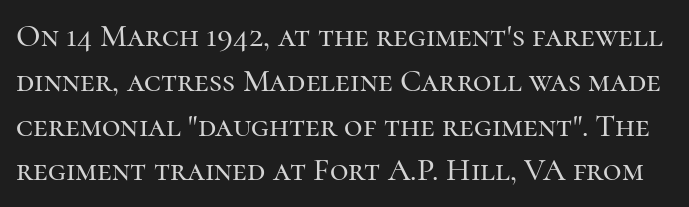
How would I describe the line gaps? Plain and ordinary. Think of a printed novel: that variable character pitch is what you see here. The space directly below the letters is spotless. Honestly, the letter spacing is just normal — you wouldn't notice it. These lines were composed using upright roman letters. A serif font was chosen for this passage.
